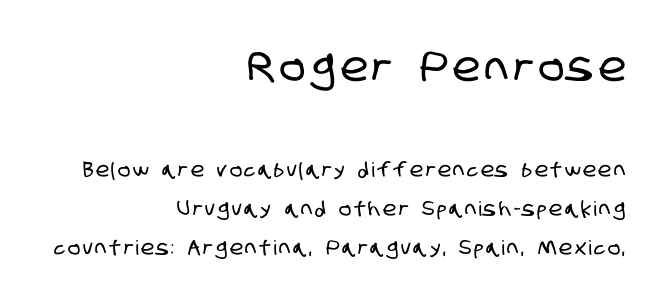
Q: Is the typeface a serif or a sans-serif typeface? A: Sans-serif.
Q: Is the text underlined? A: No.
Q: How is the paragraph aligned? A: Right-aligned.
Q: Is the spacing between lines tight, normal or loose? A: Loose.
Q: Which block of text is set in a larger size, the first (top) or the second (bottom)? A: The first (top) one.
Q: Width (condensed, normal, or wide)? A: Condensed.
Q: Stroke contrast? A: Low.
Q: x-height? A: Large.
Q: Monospaced? A: No.
